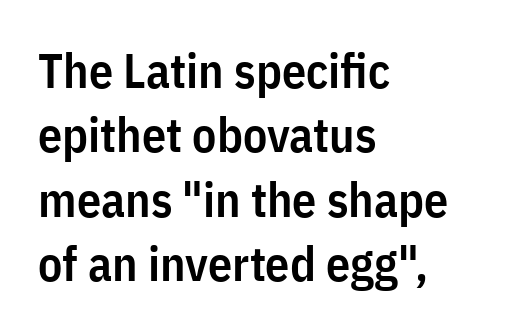
Q: Is the text bold? A: Semi-bold.
Q: Is the text italic (slanted)? A: No, it is upright.
Q: Is the typeface a serif or a sans-serif typeface? A: Sans-serif.
Q: Is the text underlined? A: No.
Q: How is the paragraph aligned? A: Left-aligned.
Q: Is the spacing between letters normal or unusually wide? A: Normal.
Q: Is the spacing between lines tight, normal or loose? A: Normal.
Q: Width (condensed, normal, or wide)? A: Condensed.
Q: Stroke contrast? A: Low.
Q: x-height? A: Medium.
Q: Monospaced? A: No.
